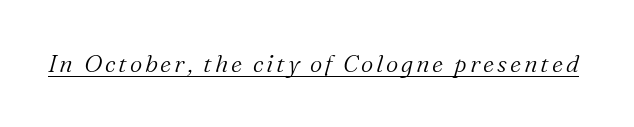
The image shows 24 px text type, italic (leaning right); set underlined.
